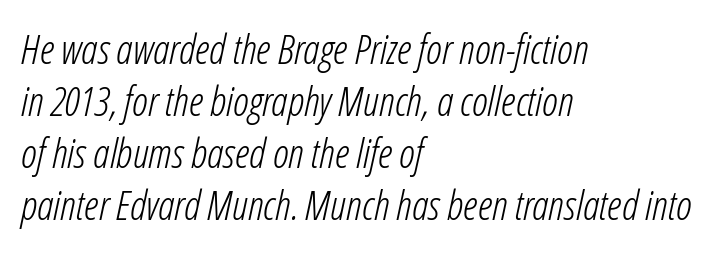
Q: Is the text bold? A: No.
Q: Is the text italic (slanted)? A: Yes, it leans right by about 12 degrees.
Q: Is the text underlined? A: No.
Q: How is the paragraph aligned? A: Left-aligned.
Q: Is the spacing between letters normal or unusually wide? A: Normal.
Q: Is the spacing between lines tight, normal or loose? A: Normal.
Q: Width (condensed, normal, or wide)? A: Condensed.
Q: Stroke contrast? A: Low.
Q: x-height? A: Medium.
Q: Monospaced? A: No.
